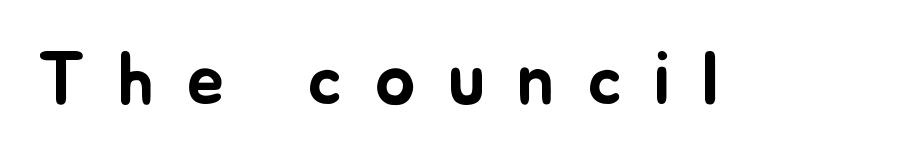
The rendering inserts visible extra space after every character. These lines are rendered in a variable-pitch font. Descenders hang freely into open space. The lettering stays uniformly vertical, giving the passage a roman look.
